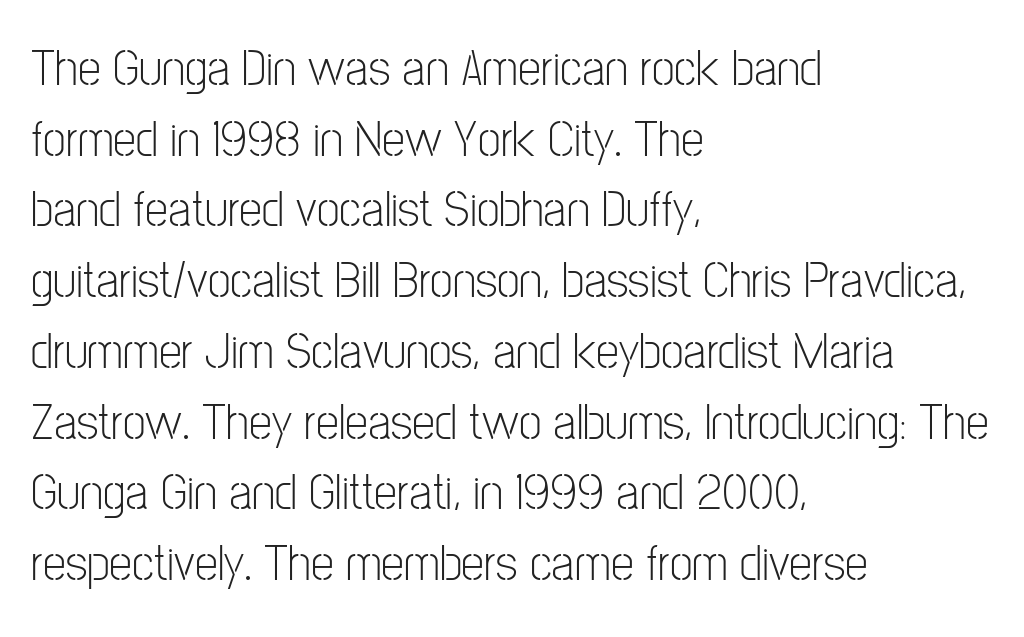
The rendering anchors every line to the left-hand side. The letters look calm and open, with moderate or lighter stems. The lines sit at an ordinary, default distance from one another. The designer went with a sans here, leaving each stem footless. Posture: straight, roman, zero tilt. Here the glyphs are tracked normally, forming tight word shapes.
